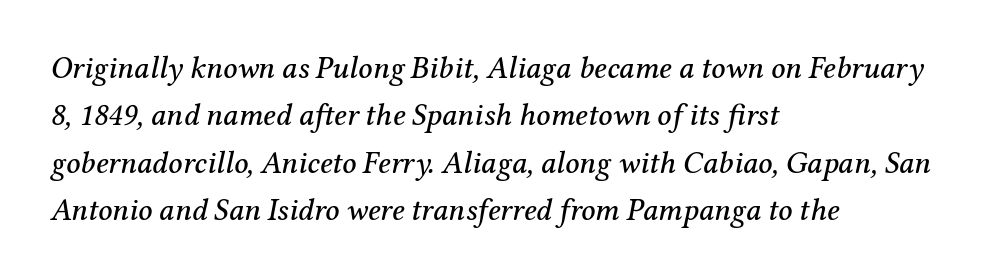
The image shows 31 px serif type, italic (leaning right); set left-aligned, normal line spacing (1.53x), normal letter spacing, not underlined; medium stroke contrast and a medium x-height.
